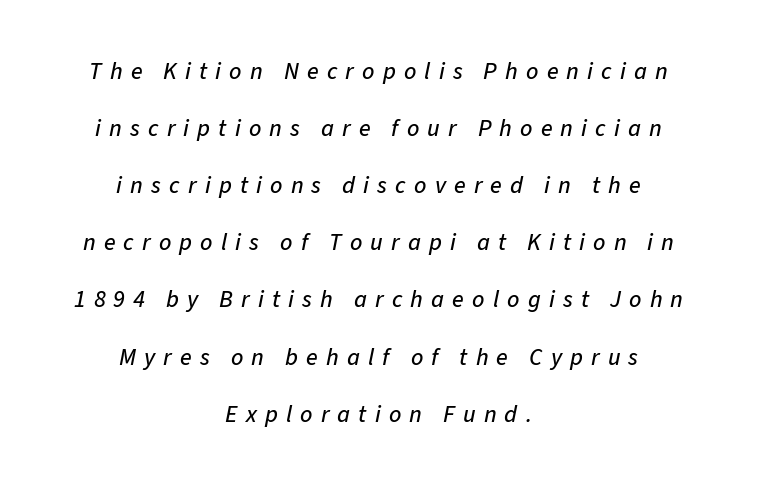
{"italic": "yes", "lean": "right", "slant_degrees": 11, "underline": "no", "align": "center", "line_spacing": "loose", "line_spacing_ratio": 2.38, "letter_spacing": "wide", "letter_spacing_em": 0.34, "glyph_px": 24}
